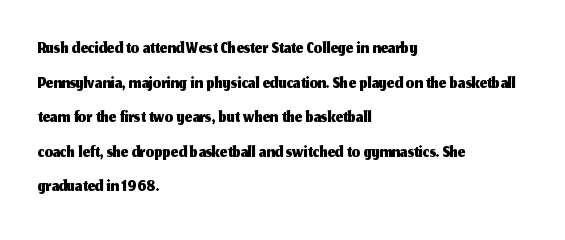
Reading down the block, your eye returns to a fixed left position each line. The line-height multiplier appears to be the usual default. Anything drawn beneath the words? Only blank space. Nope, not italic — everything's standing straight. No extra tracking has been applied to these lines.
